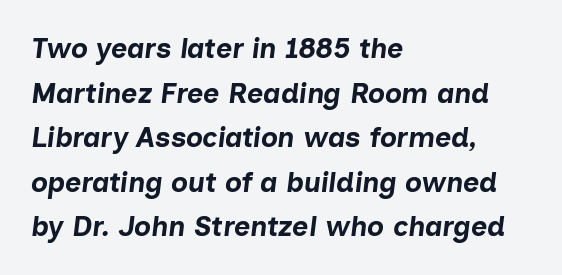
{"italic": "yes", "lean": "right", "slant_degrees": 7, "bold": "yes", "weight": "bold", "width": "normal", "stroke_contrast": "low", "x_height": "medium", "monospaced": "no", "underline": "no", "align": "left", "line_spacing": "normal", "line_spacing_ratio": 1.59, "letter_spacing": "normal", "letter_spacing_em": 0.0, "glyph_px": 28}
